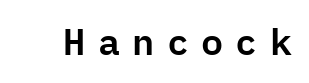
Every character here occupies the same horizontal width, giving the sample a typewriter-like rhythm. Style check: upright. This rendering employs a face without finishing strokes, i.e., a sans-serif. Rule under the text: the space is simply empty.
